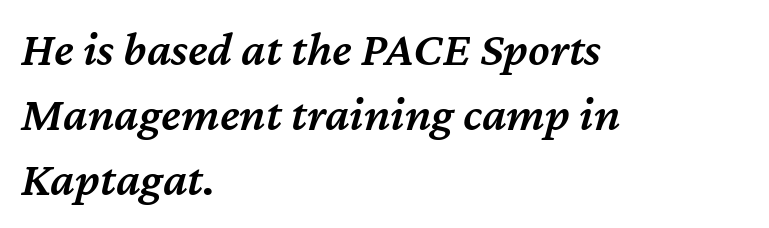
Q: Is the text bold? A: Semi-bold.
Q: Is the text italic (slanted)? A: Yes, it leans right by about 12 degrees.
Q: Is the text underlined? A: No.
Q: How is the paragraph aligned? A: Left-aligned.
Q: Is the spacing between letters normal or unusually wide? A: Normal.
Q: Is the spacing between lines tight, normal or loose? A: Normal.
Q: Width (condensed, normal, or wide)? A: Normal.
Q: Stroke contrast? A: Medium.
Q: x-height? A: Medium.
Q: Monospaced? A: No.
